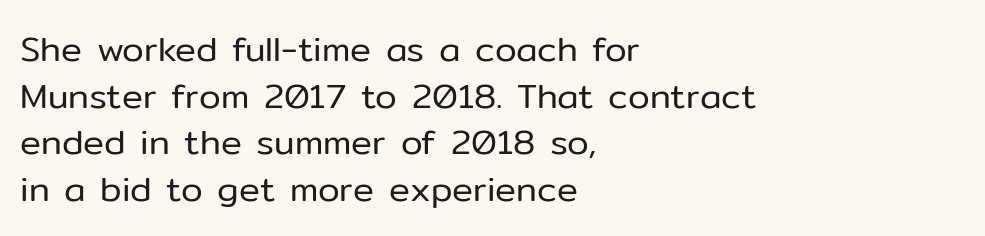
The passage is arranged the way most books set body copy — flush left. No word sits above an underline. Designer's note — italics off, roman on. These lines are rendered in a variable-pitch font.
